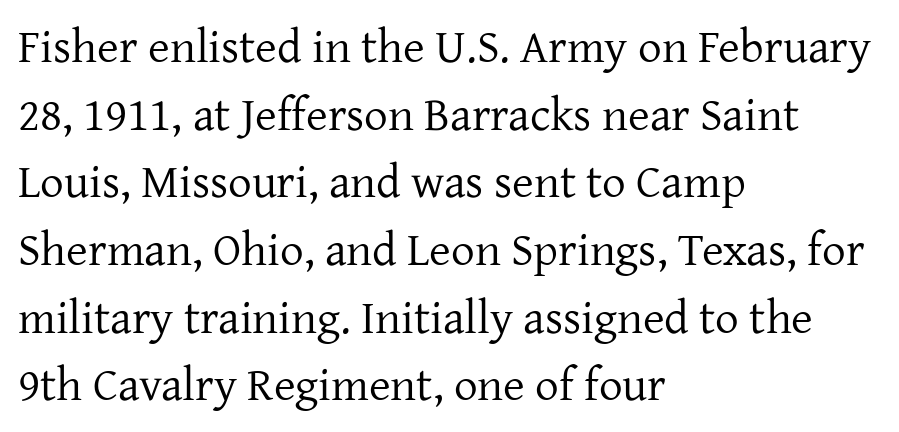
Observe the ordinary spacing: letters are neighbours, not strangers. Are there feet on the stems? There are — it's a serif. Style check: upright. Caption: multi-line text, flush left, ragged right. The glyphs are unaccompanied by any horizontal stroke below them. Is the type heavy? It reads as light-to-regular instead.
